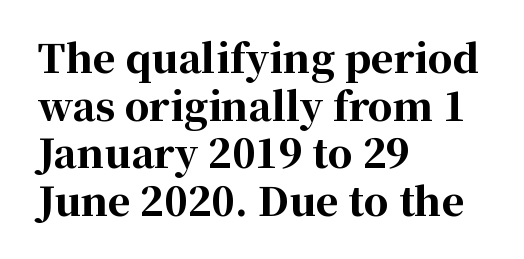
The image shows 39 px bold serif type, upright; set left-aligned, line spacing 1.22x, normal letter spacing, not underlined; high stroke contrast and a medium x-height.
